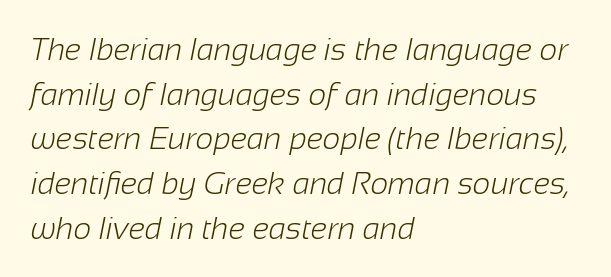
{"serif": "no", "bold": "no", "weight": "light", "width": "normal", "stroke_contrast": "low", "x_height": "medium", "monospaced": "no", "underline": "no", "align": "left", "line_spacing": "normal", "line_spacing_ratio": 1.44, "letter_spacing": "normal", "letter_spacing_em": 0.0, "glyph_px": 31}
